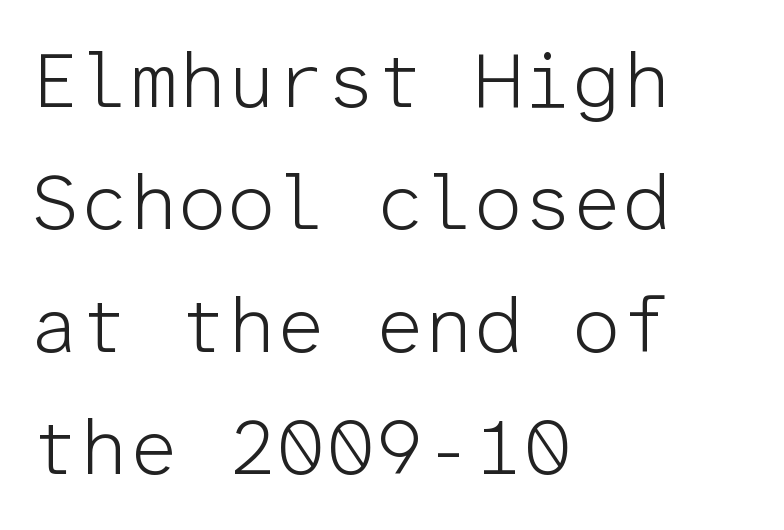
Each line starts at the same left margin while the right side varies. Heft: none added — not bold. A typesetter would mark this as roman, not italic. If you measured baseline to baseline, you'd find a middling distance. Every character here occupies the same horizontal width, giving the sample a typewriter-like rhythm.
